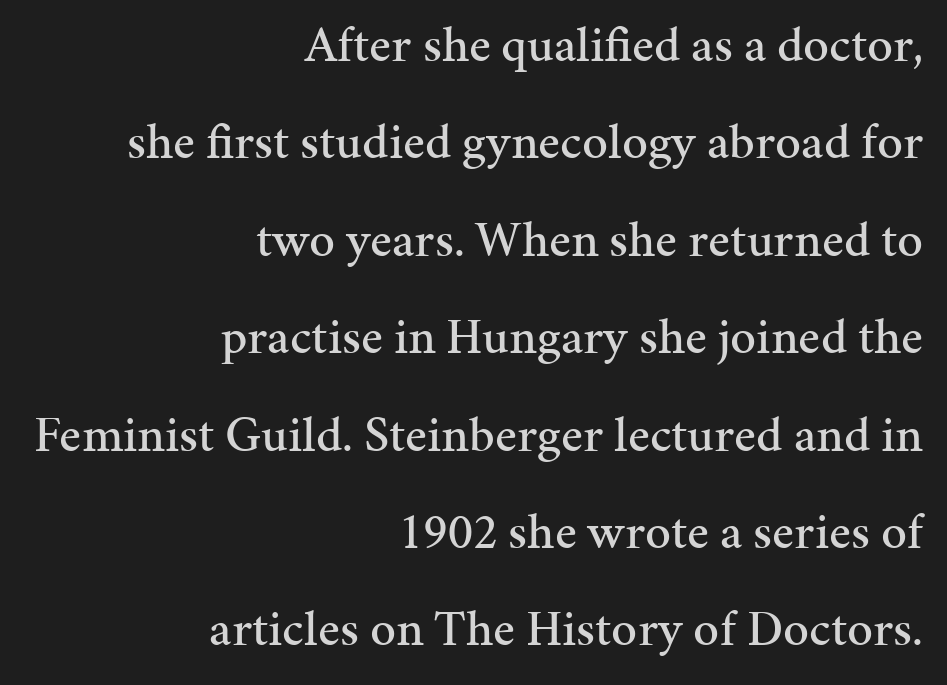
Varying glyph widths throughout — classic text-font behaviour. What stands out about the letter spacing? Nothing — it is the standard amount. Note: serifs present on the glyphs. Just letters on the line, the space beneath them empty.
